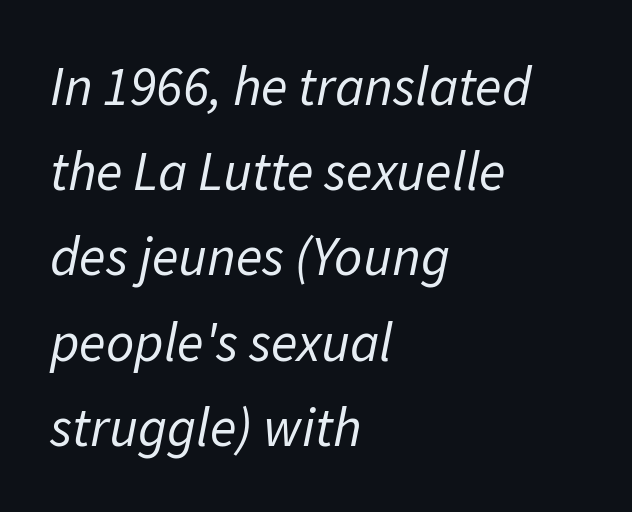
Stems here are at most as thick as an everyday book face. This sample uses plain, unmodified letter spacing. A typesetter would call this proportional, since set widths differ per character. The glyphs look as if they've been sheared to an angle. Plain, unruled lines of type.
